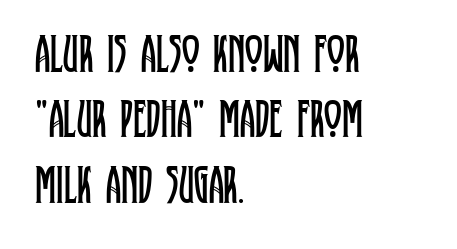
Q: Is the text bold? A: No.
Q: Is the text italic (slanted)? A: No, it is upright.
Q: Is the typeface a serif or a sans-serif typeface? A: Serif.
Q: Is the text underlined? A: No.
Q: How is the paragraph aligned? A: Left-aligned.
Q: Is the spacing between letters normal or unusually wide? A: Normal.
Q: Width (condensed, normal, or wide)? A: Condensed.
Q: Stroke contrast? A: Low.
Q: x-height? A: Large.
Q: Monospaced? A: No.
